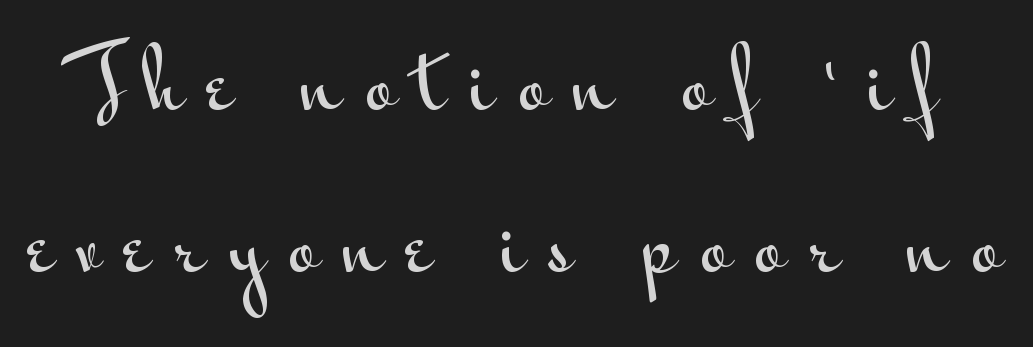
The image shows 80 px wide sans-serif type; set loose line spacing (2.02x), unusually wide letter spacing (+0.3 em), not underlined; medium stroke contrast and a small x-height.
